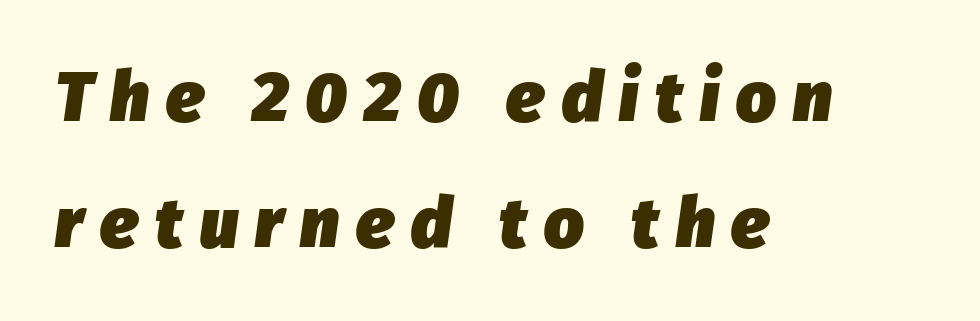
Think of a printed novel: that variable character pitch is what you see here. The rendering anchors every line to the left-hand side. Stroke thickness is high; the sample reads as a true bold. The type is letterspaced generously, with wide tracking.
